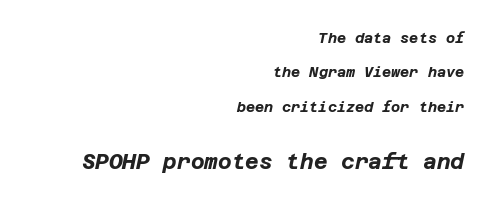
If you measured baseline to baseline, you'd find a long distance. Heft: maximum for text — a bold. Nothing unusual about the tracking: characters are spaced as the font intends. Caption: multi-line text, flush right, ragged left.
